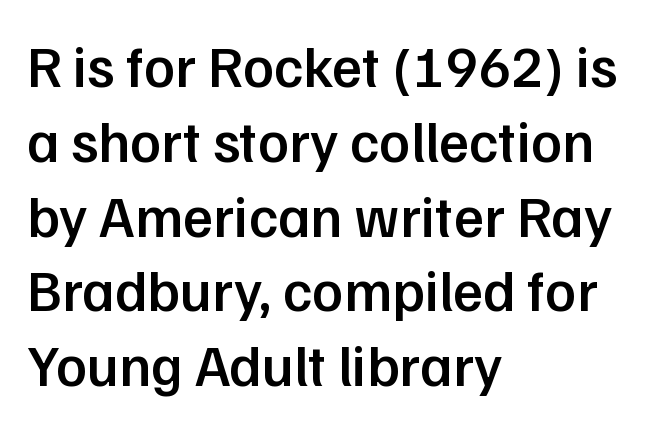
{"serif": "no", "italic": "no", "bold": "semi", "weight": "semibold", "width": "normal", "stroke_contrast": "low", "x_height": "medium", "monospaced": "no", "underline": "no", "align": "left", "line_spacing": "normal", "line_spacing_ratio": 1.29, "letter_spacing": "normal", "letter_spacing_em": 0.0, "glyph_px": 58}
